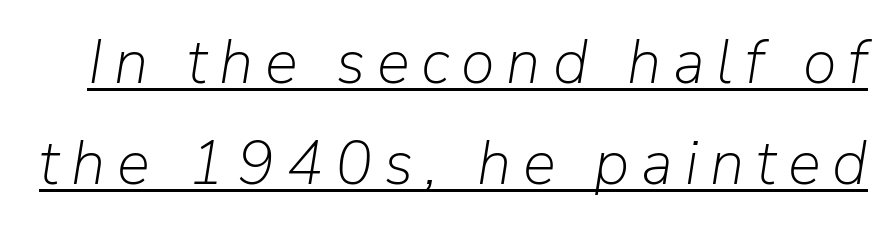
Q: Is the text bold? A: No.
Q: Is the text italic (slanted)? A: Yes, it leans right by about 9 degrees.
Q: Is the text underlined? A: Yes.
Q: Is the spacing between lines tight, normal or loose? A: Normal.
Q: Width (condensed, normal, or wide)? A: Normal.
Q: Stroke contrast? A: Low.
Q: x-height? A: Medium.
Q: Monospaced? A: No.
